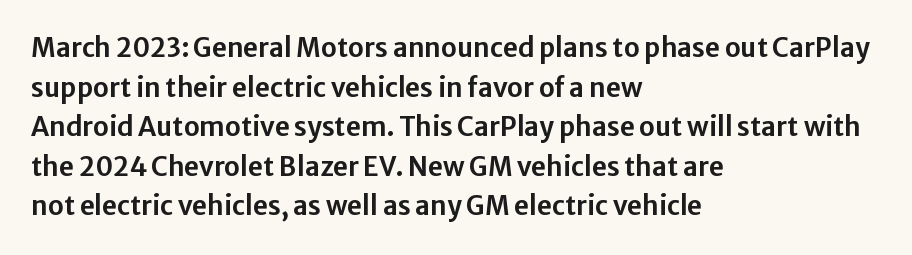
The image shows 26 px text type, upright; set left-aligned, normal line spacing (1.52x), normal letter spacing, not underlined.
